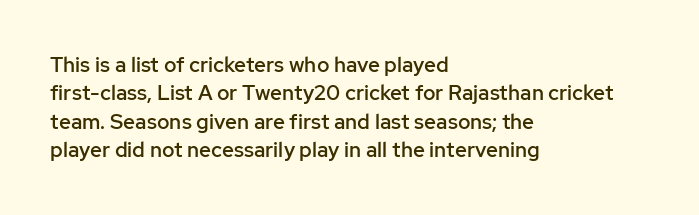
The image shows 21 px text type, upright; set left-aligned, normal line spacing (1.35x), normal letter spacing, not underlined.
